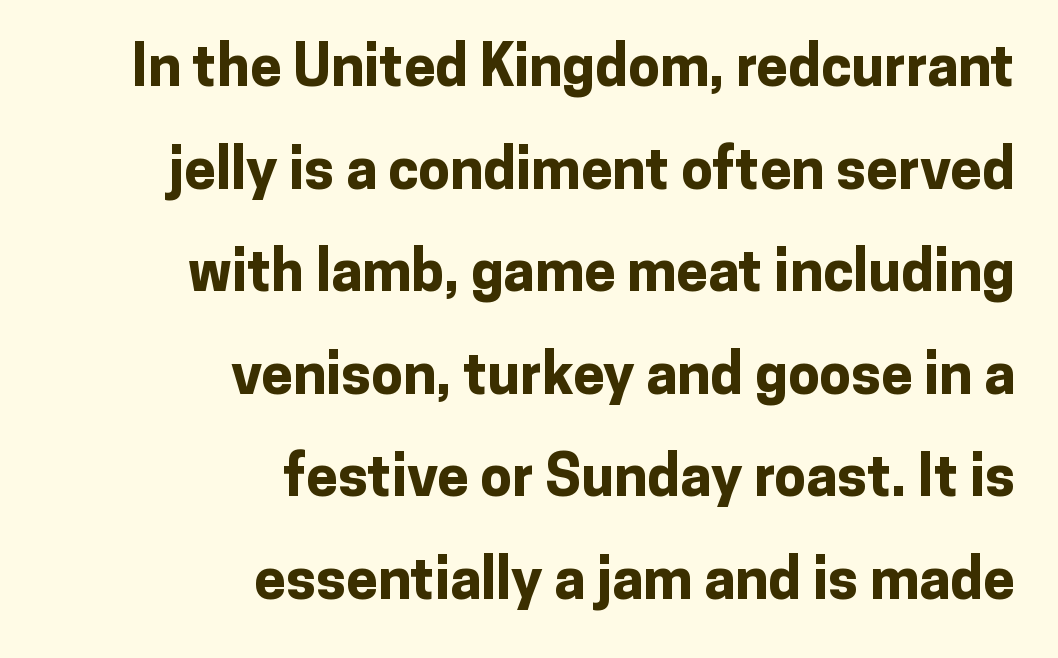
{"serif": "no", "italic": "no", "bold": "yes", "weight": "bold", "width": "normal", "stroke_contrast": "low", "x_height": "medium", "monospaced": "no", "underline": "no", "align": "right", "line_spacing_ratio": 1.8, "letter_spacing": "normal", "letter_spacing_em": 0.0, "glyph_px": 57}
